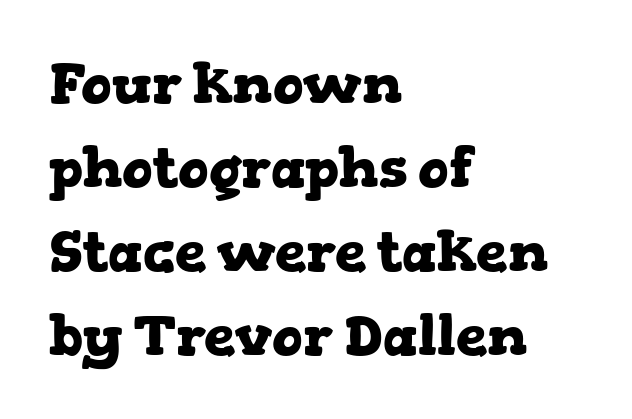
{"serif": "yes", "italic": "no", "bold": "yes", "weight": "heavy", "width": "wide", "stroke_contrast": "low", "x_height": "medium", "monospaced": "no", "underline": "no", "align": "left", "line_spacing": "normal", "line_spacing_ratio": 1.5, "letter_spacing": "normal", "letter_spacing_em": 0.0, "glyph_px": 56}
